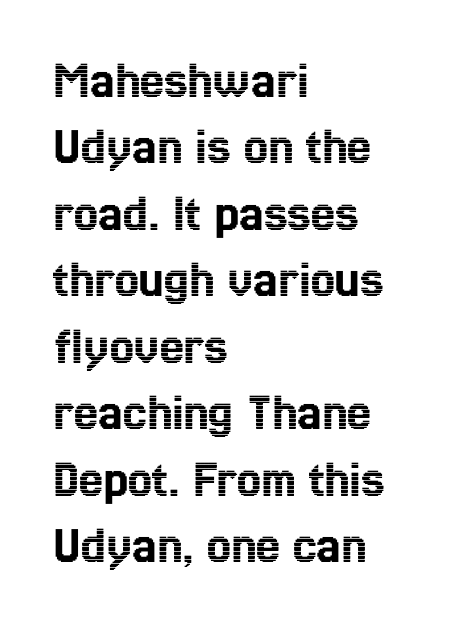
Q: Is the text italic (slanted)? A: No, it is upright.
Q: Is the text underlined? A: No.
Q: How is the paragraph aligned? A: Left-aligned.
Q: Is the spacing between letters normal or unusually wide? A: Normal.
Q: Width (condensed, normal, or wide)? A: Condensed.
Q: x-height? A: Medium.
Q: Monospaced? A: No.
